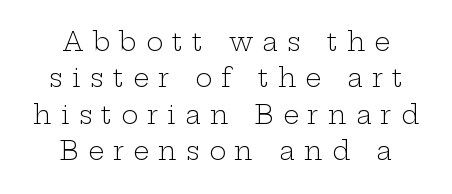
The image shows 25 px text type, upright; set centered, normal line spacing (1.46x), unusually wide letter spacing (+0.37 em), not underlined.
